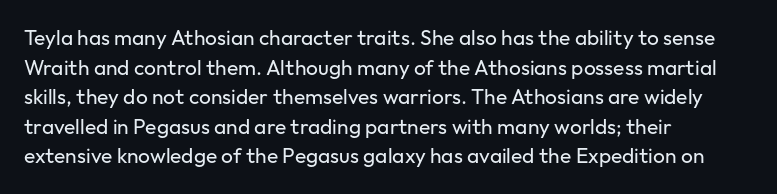
Q: Is the text bold? A: No.
Q: Is the text italic (slanted)? A: No, it is upright.
Q: Is the text underlined? A: No.
Q: How is the paragraph aligned? A: Left-aligned.
Q: Is the spacing between letters normal or unusually wide? A: Normal.
Q: Is the spacing between lines tight, normal or loose? A: Normal.
